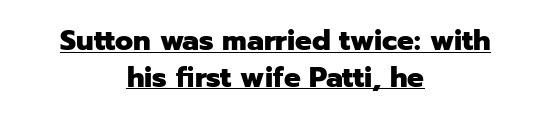
The image shows 28 px heavy sans-serif type, upright; set centered, normal line spacing (1.32x), normal letter spacing, underlined; low stroke contrast and a medium x-height.
